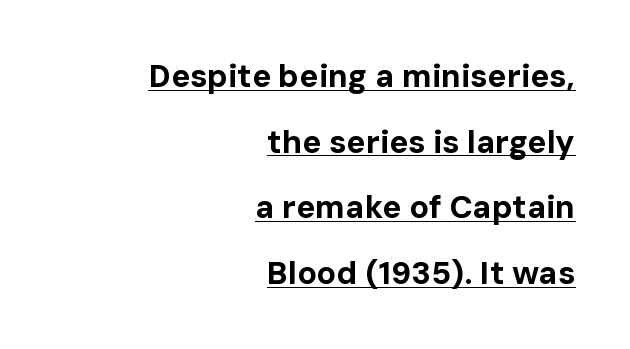
Q: Is the text bold? A: Yes.
Q: Is the text italic (slanted)? A: No, it is upright.
Q: Is the typeface a serif or a sans-serif typeface? A: Sans-serif.
Q: Is the text underlined? A: Yes.
Q: How is the paragraph aligned? A: Right-aligned.
Q: Is the spacing between letters normal or unusually wide? A: Normal.
Q: Is the spacing between lines tight, normal or loose? A: Loose.
Q: Width (condensed, normal, or wide)? A: Normal.
Q: Stroke contrast? A: Low.
Q: x-height? A: Medium.
Q: Monospaced? A: No.
